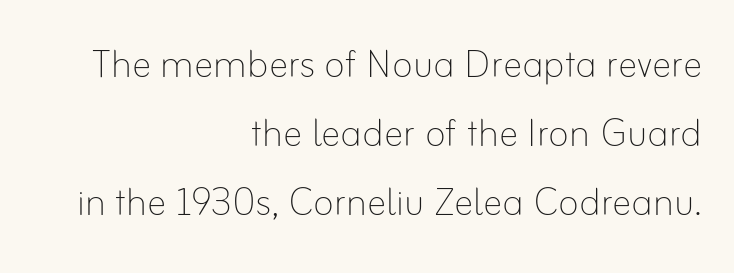
The image shows 49 px thin type, upright; set right-aligned, normal line spacing (1.41x), normal letter spacing, not underlined; low stroke contrast and a small x-height.
